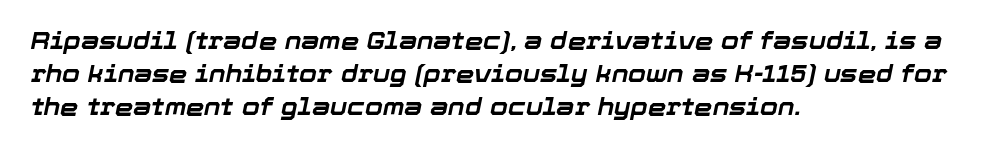
Rendered with sloped, italic letterforms. Lines of text with bare space underneath. There is no visible air inserted between adjacent glyphs. I'd describe the lettering as bold — thick and assertive. Vertical spacing — default.
